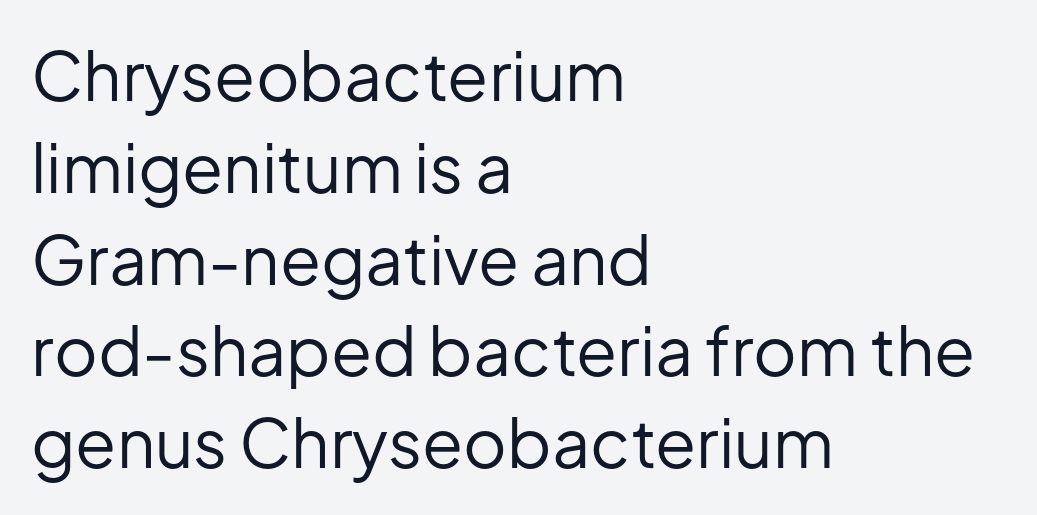
Q: Is the text bold? A: No.
Q: Is the text italic (slanted)? A: No, it is upright.
Q: Is the typeface a serif or a sans-serif typeface? A: Sans-serif.
Q: Is the text underlined? A: No.
Q: How is the paragraph aligned? A: Left-aligned.
Q: Is the spacing between letters normal or unusually wide? A: Normal.
Q: Is the spacing between lines tight, normal or loose? A: Normal.
Q: Width (condensed, normal, or wide)? A: Normal.
Q: Stroke contrast? A: Low.
Q: x-height? A: Medium.
Q: Monospaced? A: No.
